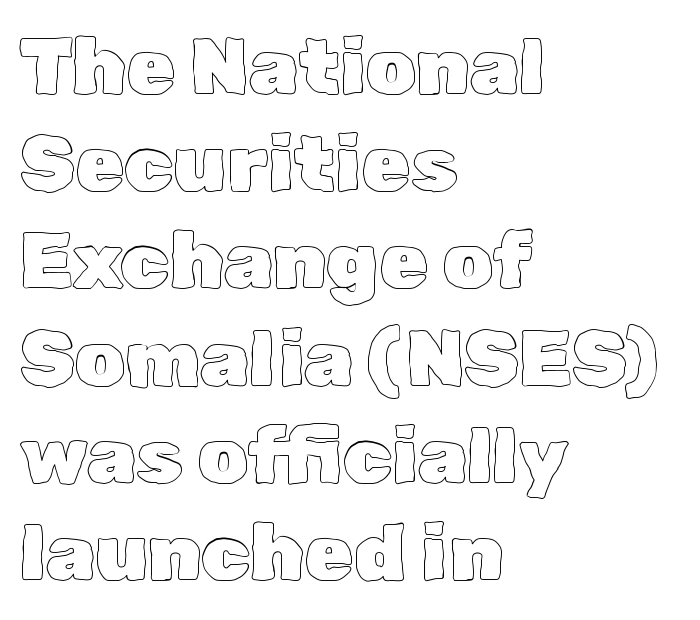
{"italic": "no", "width": "normal", "x_height": "medium", "monospaced": "no", "underline": "no", "align": "left", "line_spacing_ratio": 1.23, "letter_spacing": "normal", "letter_spacing_em": 0.0, "glyph_px": 79}
